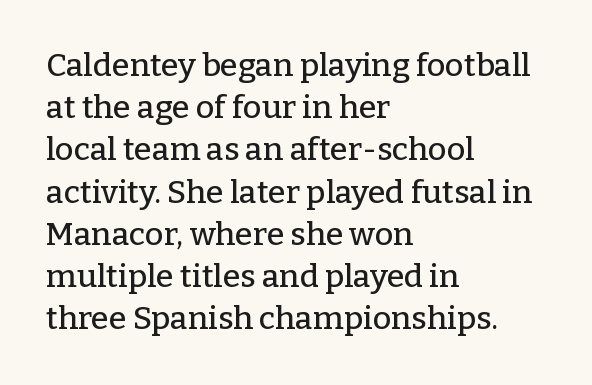
{"serif": "yes", "italic": "no", "width": "normal", "stroke_contrast": "low", "x_height": "medium", "monospaced": "no", "underline": "no", "align": "left", "line_spacing": "normal", "line_spacing_ratio": 1.32, "letter_spacing": "normal", "letter_spacing_em": 0.0, "glyph_px": 32}
